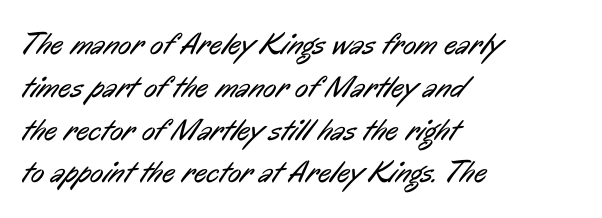
Note: no serifs on the glyphs. Characters follow at the spacing the type designer built in. This sample keeps an unexceptional amount of space between lines. Stem width sits at or under what a default text font uses. The letters advance in unequal steps, a hallmark of proportional type.
